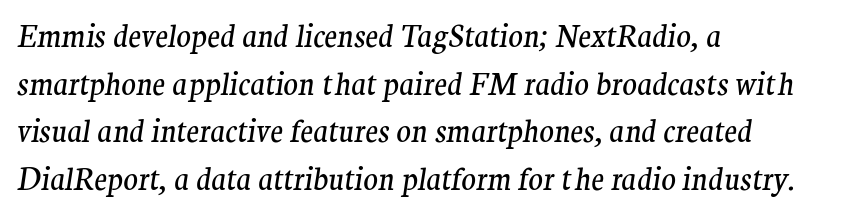
Q: Is the text bold? A: No.
Q: Is the text italic (slanted)? A: Yes, it leans right by about 9 degrees.
Q: Is the typeface a serif or a sans-serif typeface? A: Serif.
Q: Is the text underlined? A: No.
Q: How is the paragraph aligned? A: Left-aligned.
Q: Is the spacing between letters normal or unusually wide? A: Normal.
Q: Is the spacing between lines tight, normal or loose? A: Normal.
Q: Width (condensed, normal, or wide)? A: Normal.
Q: Stroke contrast? A: Medium.
Q: x-height? A: Medium.
Q: Monospaced? A: No.
